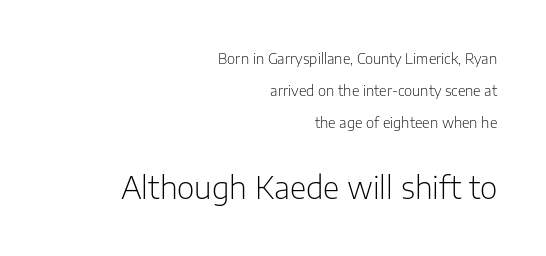
{"serif": "no", "italic": "no", "bold": "no", "weight": "light", "width": "normal", "stroke_contrast": "low", "x_height": "medium", "monospaced": "no", "underline": "no", "align": "right", "line_spacing": "loose", "line_spacing_ratio": 2.27, "letter_spacing": "normal", "letter_spacing_em": 0.0, "larger_block": "second", "size_ratio": 2.14, "glyph_px": 30}
